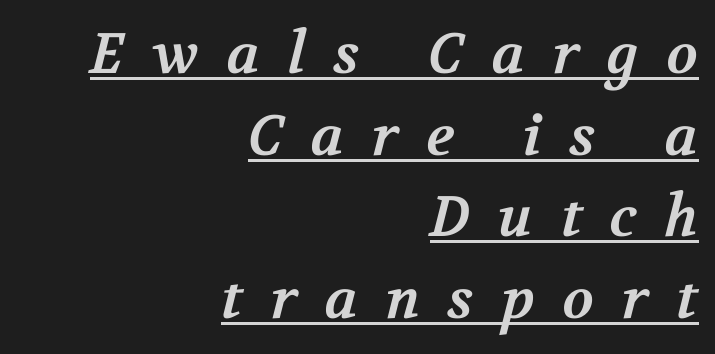
{"serif": "yes", "bold": "yes", "weight": "bold", "width": "normal", "stroke_contrast": "medium", "x_height": "medium", "monospaced": "no", "underline": "yes", "align": "right", "line_spacing": "normal", "line_spacing_ratio": 1.43, "letter_spacing": "wide", "letter_spacing_em": 0.49, "glyph_px": 57}
